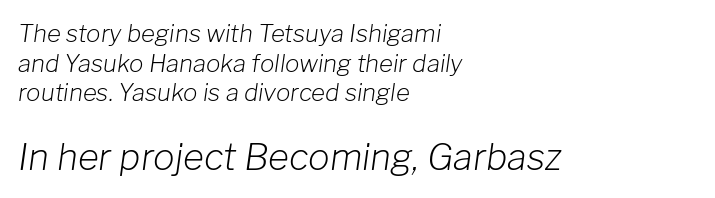
The rendering anchors every line to the left-hand side. Plain, unruled lines of type. A typesetter would call this proportional, since set widths differ per character. The specimen reads as italic at a glance. Weight: not bold — regular or lighter.
